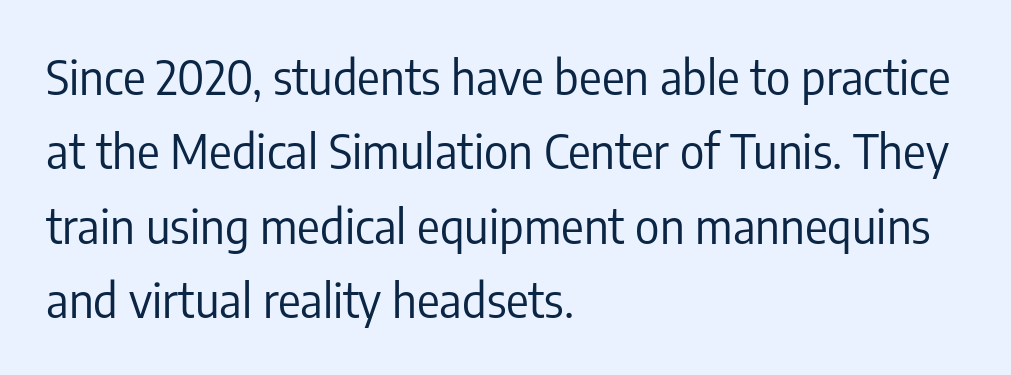
The image shows 47 px regular-weight, condensed sans-serif type, upright; set left-aligned, normal line spacing (1.58x), normal letter spacing, not underlined; low stroke contrast and a medium x-height.
